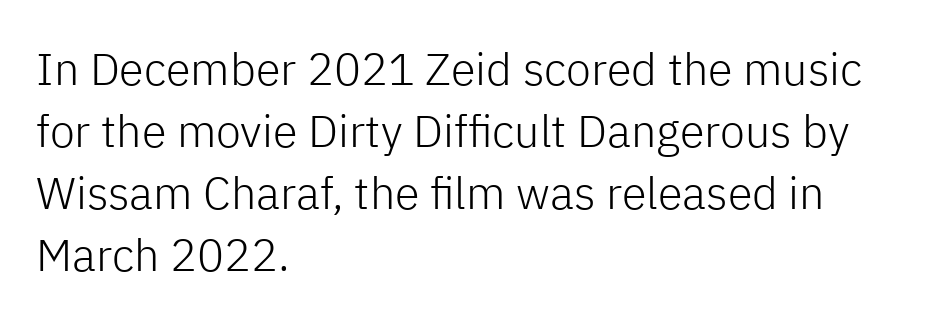
Q: Is the text bold? A: No.
Q: Is the text italic (slanted)? A: No, it is upright.
Q: Is the typeface a serif or a sans-serif typeface? A: Sans-serif.
Q: Is the text underlined? A: No.
Q: How is the paragraph aligned? A: Left-aligned.
Q: Is the spacing between letters normal or unusually wide? A: Normal.
Q: Is the spacing between lines tight, normal or loose? A: Normal.
Q: Width (condensed, normal, or wide)? A: Normal.
Q: Stroke contrast? A: Low.
Q: x-height? A: Medium.
Q: Monospaced? A: No.
